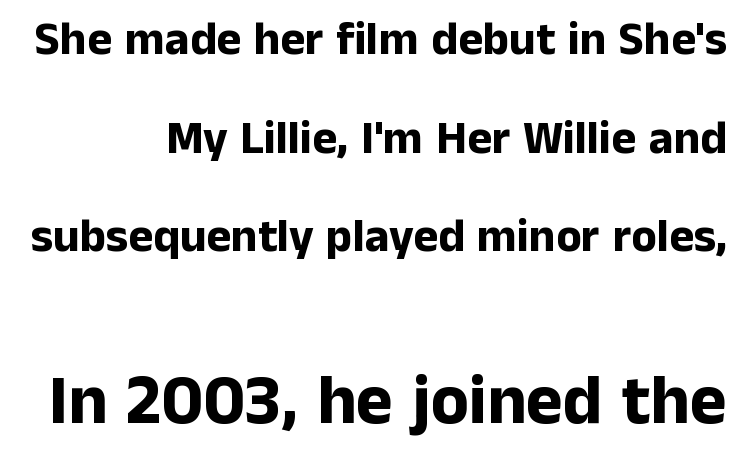
{"serif": "no", "italic": "no", "bold": "yes", "weight": "bold", "width": "normal", "stroke_contrast": "low", "x_height": "medium", "monospaced": "no", "underline": "no", "line_spacing": "loose", "line_spacing_ratio": 2.1, "letter_spacing": "normal", "letter_spacing_em": 0.0, "larger_block": "second", "size_ratio": 1.49, "glyph_px": 70}
